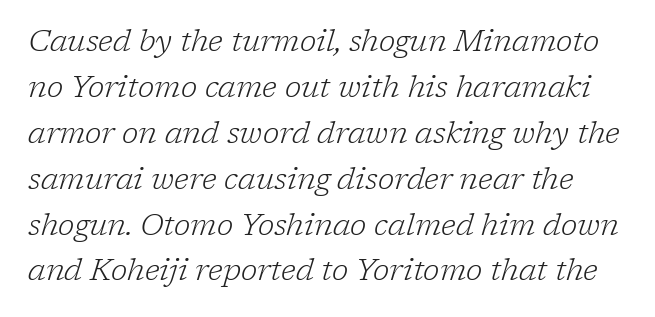
Q: Is the text bold? A: No.
Q: Is the text italic (slanted)? A: Yes, it leans right by about 17 degrees.
Q: Is the typeface a serif or a sans-serif typeface? A: Serif.
Q: Is the text underlined? A: No.
Q: Is the spacing between letters normal or unusually wide? A: Normal.
Q: Is the spacing between lines tight, normal or loose? A: Normal.
Q: Width (condensed, normal, or wide)? A: Normal.
Q: Stroke contrast? A: Low.
Q: x-height? A: Medium.
Q: Monospaced? A: No.
